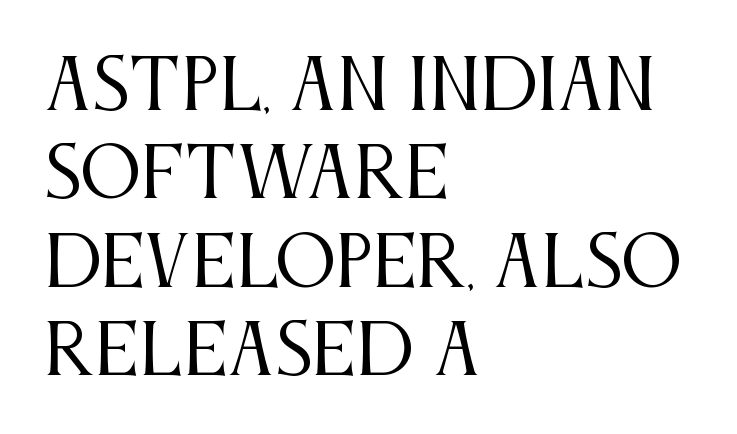
Q: Is the text bold? A: No.
Q: Is the text italic (slanted)? A: No, it is upright.
Q: Is the typeface a serif or a sans-serif typeface? A: Serif.
Q: Is the text underlined? A: No.
Q: How is the paragraph aligned? A: Left-aligned.
Q: Is the spacing between letters normal or unusually wide? A: Normal.
Q: Is the spacing between lines tight, normal or loose? A: Normal.
Q: Width (condensed, normal, or wide)? A: Condensed.
Q: Stroke contrast? A: Medium.
Q: x-height? A: Large.
Q: Monospaced? A: No.
